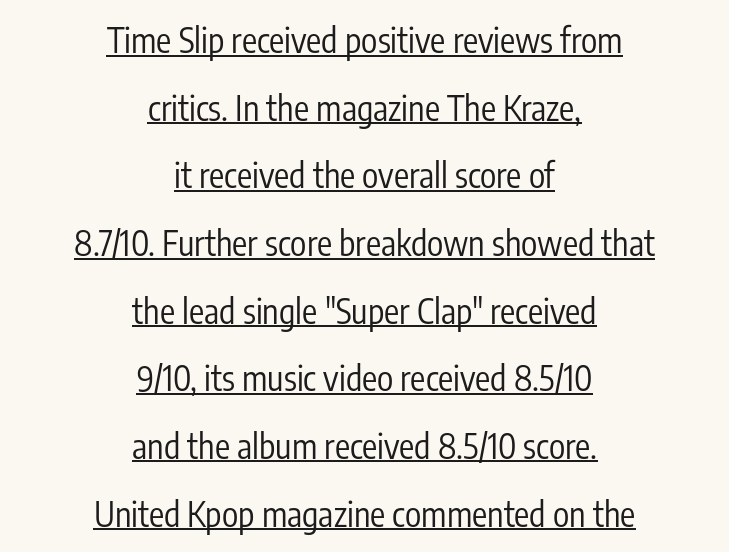
The image shows 34 px regular-weight, condensed sans-serif type, upright; set centered, loose line spacing (1.99x), normal letter spacing, underlined; low stroke contrast and a medium x-height.
